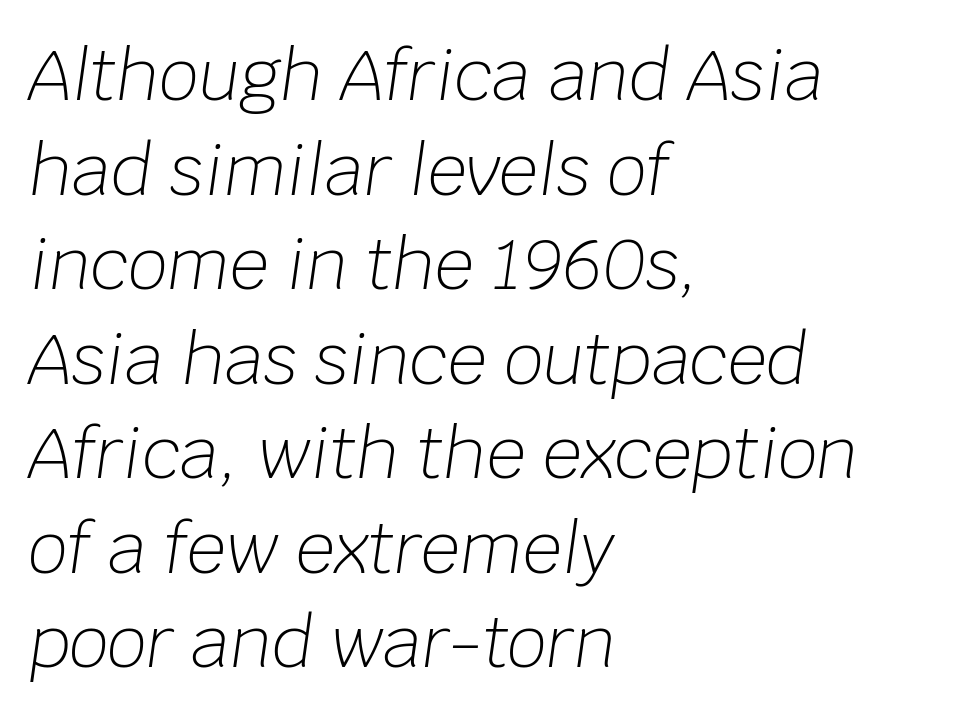
{"italic": "yes", "lean": "right", "slant_degrees": 8, "bold": "no", "weight": "light", "width": "normal", "stroke_contrast": "low", "x_height": "large", "monospaced": "no", "underline": "no", "align": "left", "line_spacing": "normal", "line_spacing_ratio": 1.37, "letter_spacing": "normal", "letter_spacing_em": 0.0, "glyph_px": 69}
